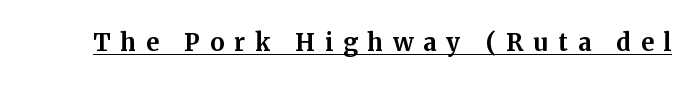
Q: Is the text bold? A: Yes.
Q: Is the text italic (slanted)? A: No, it is upright.
Q: Is the text underlined? A: Yes.
Q: Is the spacing between letters normal or unusually wide? A: Unusually wide.
